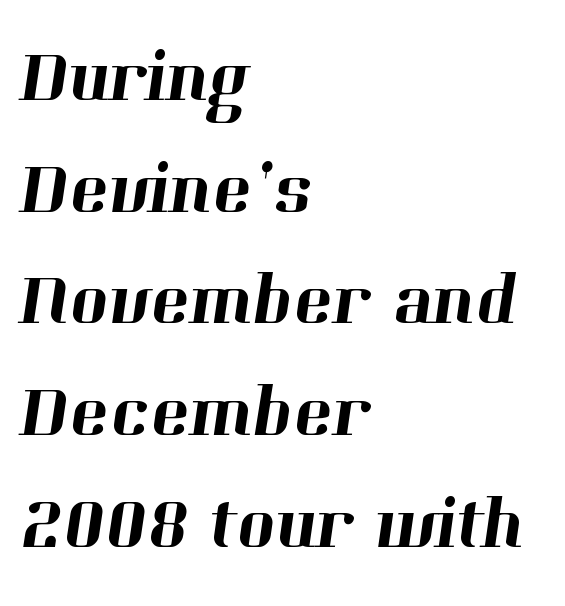
Q: Is the typeface a serif or a sans-serif typeface? A: Serif.
Q: Is the text underlined? A: No.
Q: How is the paragraph aligned? A: Left-aligned.
Q: Is the spacing between letters normal or unusually wide? A: Normal.
Q: Is the spacing between lines tight, normal or loose? A: Normal.
Q: Width (condensed, normal, or wide)? A: Normal.
Q: Stroke contrast? A: High.
Q: x-height? A: Medium.
Q: Monospaced? A: No.
